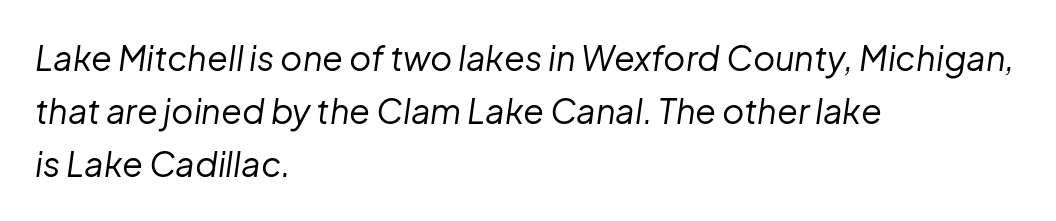
{"italic": "yes", "lean": "right", "slant_degrees": 8, "bold": "no", "weight": "regular", "width": "normal", "stroke_contrast": "low", "x_height": "medium", "monospaced": "no", "underline": "no", "align": "left", "line_spacing": "normal", "line_spacing_ratio": 1.56, "letter_spacing": "normal", "letter_spacing_em": 0.0, "glyph_px": 34}
